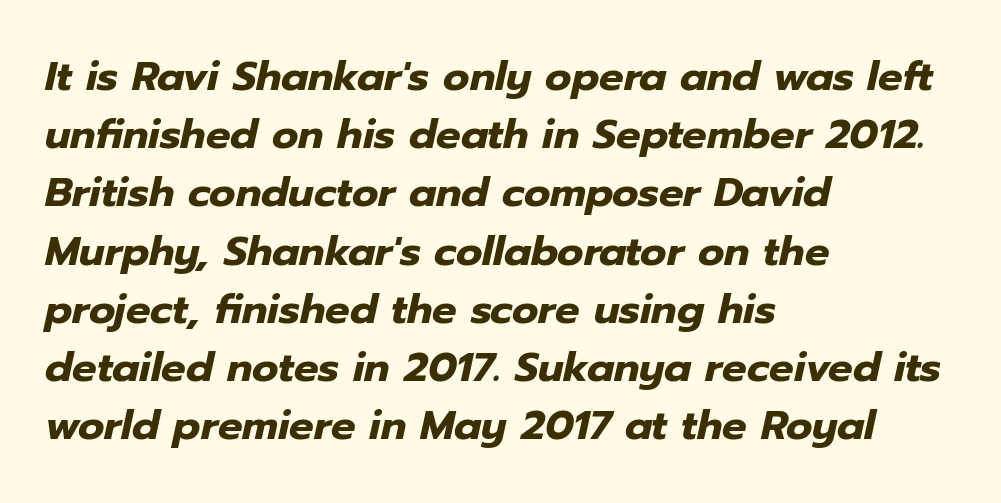
The image shows 41 px heavy type, italic (leaning right); set left-aligned, normal line spacing (1.42x), normal letter spacing, not underlined; low stroke contrast and a medium x-height.
